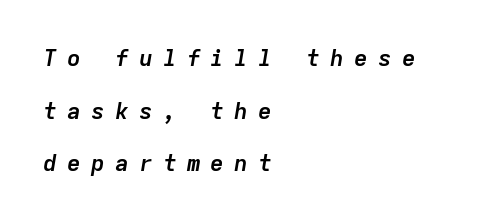
Q: Is the text bold? A: Yes.
Q: Is the text italic (slanted)? A: Yes, it leans right by about 9 degrees.
Q: Is the text underlined? A: No.
Q: How is the paragraph aligned? A: Left-aligned.
Q: Is the spacing between letters normal or unusually wide? A: Unusually wide.
Q: Is the spacing between lines tight, normal or loose? A: Loose.
